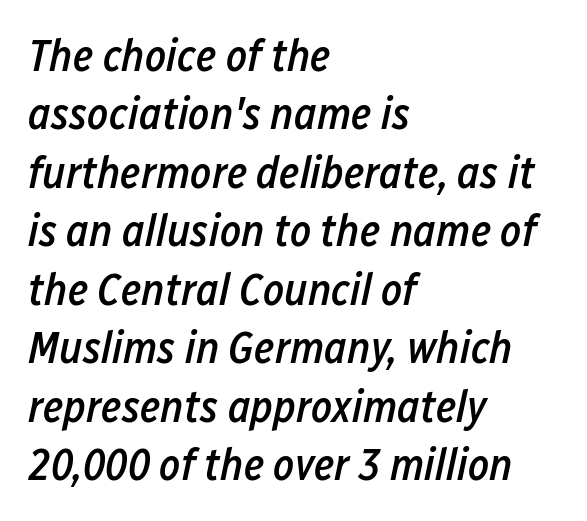
Q: Is the text bold? A: Semi-bold.
Q: Is the text italic (slanted)? A: Yes, it leans right by about 12 degrees.
Q: Is the text underlined? A: No.
Q: How is the paragraph aligned? A: Left-aligned.
Q: Is the spacing between letters normal or unusually wide? A: Normal.
Q: Is the spacing between lines tight, normal or loose? A: Normal.
Q: Width (condensed, normal, or wide)? A: Condensed.
Q: Stroke contrast? A: Low.
Q: x-height? A: Medium.
Q: Monospaced? A: No.
